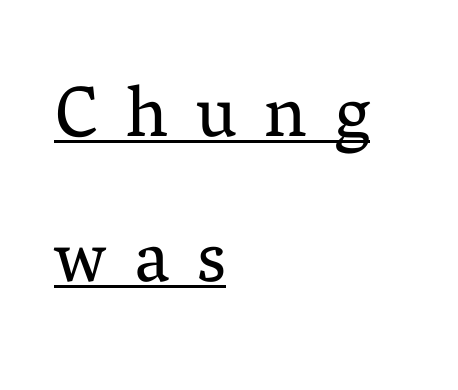
{"serif": "yes", "italic": "no", "bold": "no", "weight": "regular", "width": "normal", "stroke_contrast": "medium", "x_height": "medium", "monospaced": "no", "underline": "yes", "align": "left", "line_spacing": "loose", "line_spacing_ratio": 2.01, "letter_spacing": "wide", "letter_spacing_em": 0.39, "glyph_px": 72}
